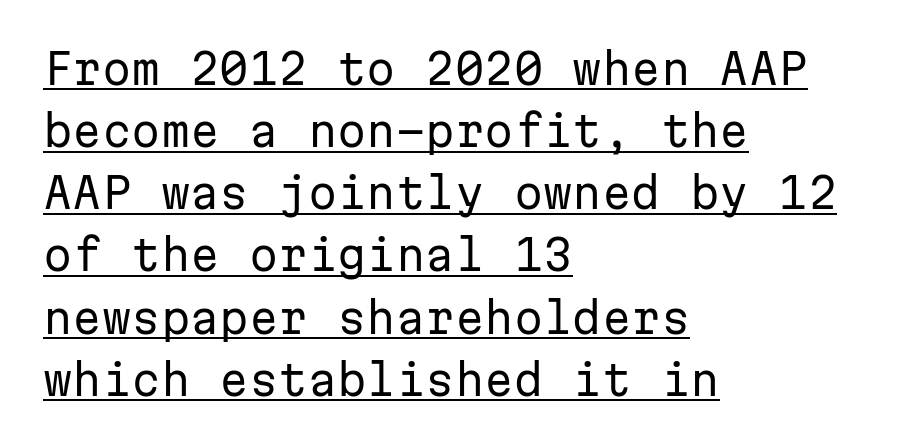
The image shows 42 px regular-weight sans-serif type, upright, monospaced; set left-aligned, normal line spacing (1.48x), normal letter spacing, underlined; low stroke contrast and a medium x-height.
